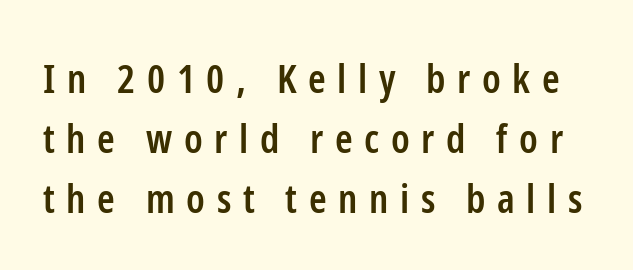
{"serif": "no", "italic": "no", "bold": "semi", "weight": "semibold", "width": "condensed", "stroke_contrast": "low", "x_height": "medium", "monospaced": "no", "underline": "no", "line_spacing": "normal", "line_spacing_ratio": 1.5, "letter_spacing": "wide", "letter_spacing_em": 0.29, "glyph_px": 40}
